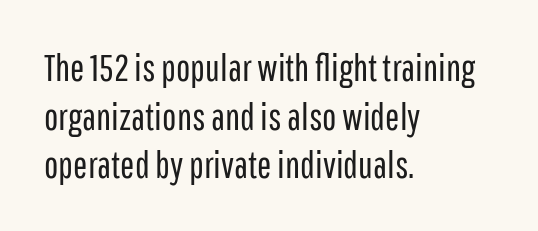
Q: Is the text bold? A: No.
Q: Is the text italic (slanted)? A: No, it is upright.
Q: Is the typeface a serif or a sans-serif typeface? A: Sans-serif.
Q: Is the text underlined? A: No.
Q: How is the paragraph aligned? A: Left-aligned.
Q: Is the spacing between letters normal or unusually wide? A: Normal.
Q: Is the spacing between lines tight, normal or loose? A: Normal.
Q: Width (condensed, normal, or wide)? A: Condensed.
Q: Stroke contrast? A: Low.
Q: x-height? A: Medium.
Q: Monospaced? A: No.
